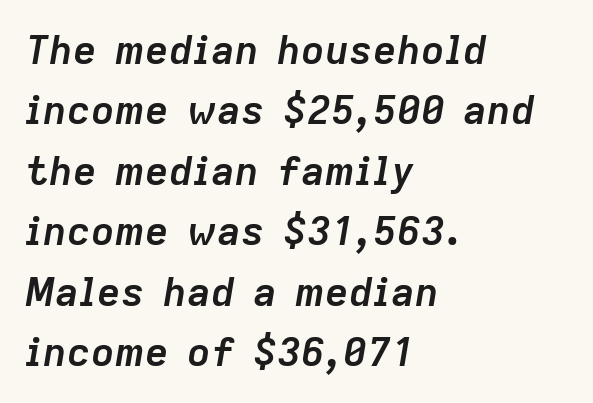
The image shows 40 px semibold type, italic (leaning right); set left-aligned, normal line spacing (1.51x), normal letter spacing, not underlined; low stroke contrast and a medium x-height.
